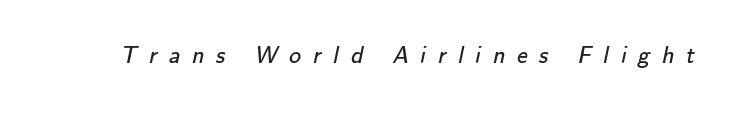
{"bold": "no", "underline": "no", "letter_spacing": "wide", "letter_spacing_em": 0.49, "glyph_px": 24}
